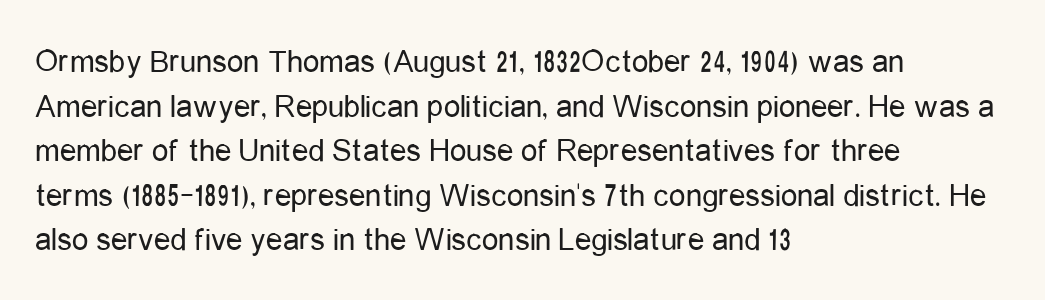
The setting favours the left margin, as ordinary paragraphs usually do. A typesetter would mark this as roman, not italic. Spacing verdict: proportional, widths tailored to each character. This rendering employs a face without finishing strokes, i.e., a sans-serif. No extra tracking has been applied to these lines.
